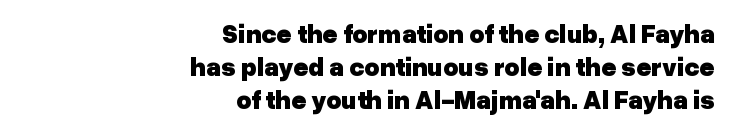
{"italic": "no", "bold": "yes", "underline": "no", "align": "right", "line_spacing": "normal", "line_spacing_ratio": 1.27, "letter_spacing": "normal", "letter_spacing_em": 0.0, "glyph_px": 26}
